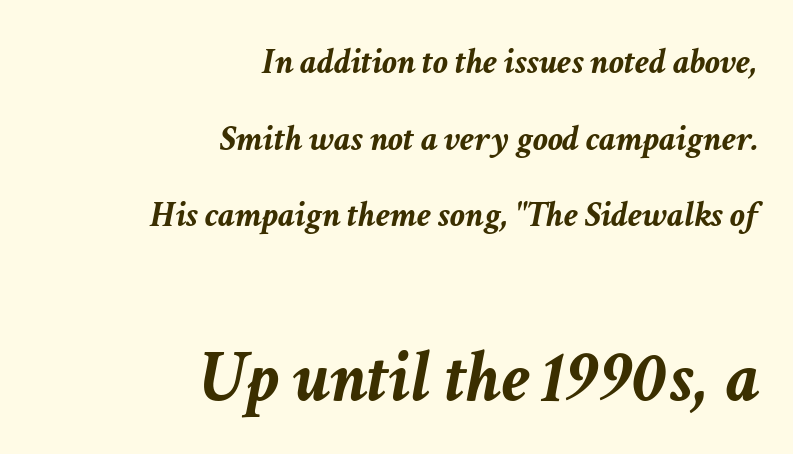
Q: Is the text bold? A: Yes.
Q: Is the text italic (slanted)? A: Yes, it leans right by about 11 degrees.
Q: Is the text underlined? A: No.
Q: How is the paragraph aligned? A: Right-aligned.
Q: Is the spacing between letters normal or unusually wide? A: Normal.
Q: Is the spacing between lines tight, normal or loose? A: Loose.
Q: Which block of text is set in a larger size, the first (top) or the second (bottom)? A: The second (bottom) one.
Q: Width (condensed, normal, or wide)? A: Normal.
Q: Stroke contrast? A: Low.
Q: x-height? A: Medium.
Q: Monospaced? A: No.
